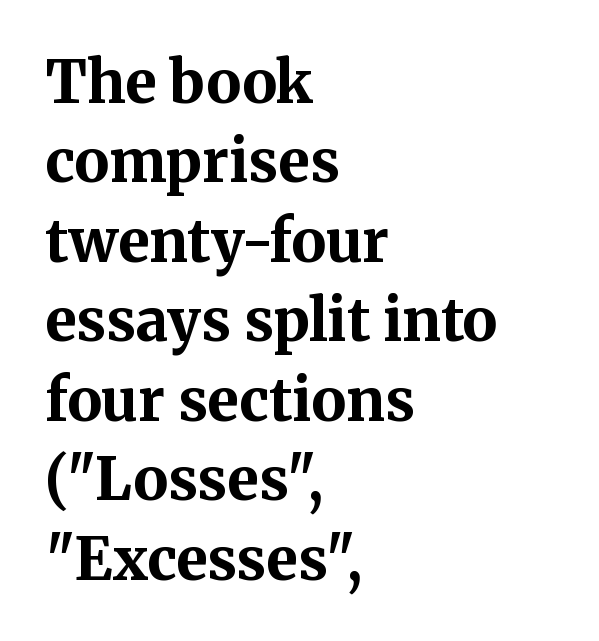
{"serif": "yes", "italic": "no", "bold": "yes", "weight": "bold", "width": "normal", "stroke_contrast": "medium", "x_height": "medium", "monospaced": "no", "underline": "no", "align": "left", "line_spacing": "normal", "line_spacing_ratio": 1.37, "letter_spacing": "normal", "letter_spacing_em": 0.0, "glyph_px": 58}
